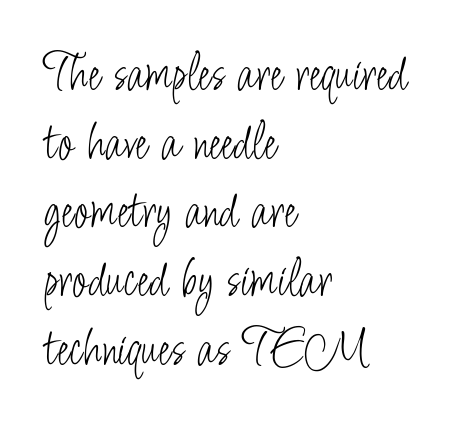
The image shows 55 px light, condensed sans-serif type; set left-aligned, normal line spacing (1.25x), normal letter spacing, not underlined; low stroke contrast and a small x-height.
